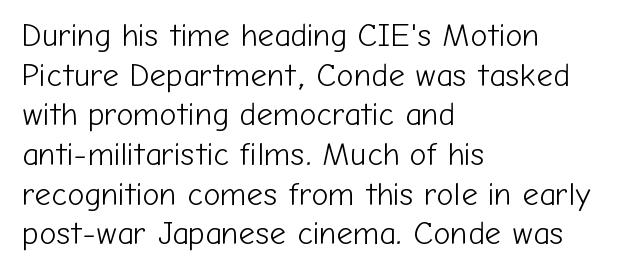
Q: Is the text bold? A: No.
Q: Is the text italic (slanted)? A: No, it is upright.
Q: Is the typeface a serif or a sans-serif typeface? A: Sans-serif.
Q: Is the text underlined? A: No.
Q: How is the paragraph aligned? A: Left-aligned.
Q: Is the spacing between letters normal or unusually wide? A: Normal.
Q: Width (condensed, normal, or wide)? A: Normal.
Q: Stroke contrast? A: Low.
Q: x-height? A: Medium.
Q: Monospaced? A: No.
